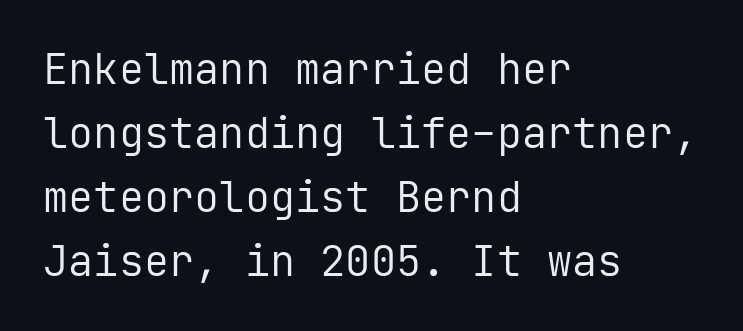
{"serif": "no", "italic": "no", "bold": "no", "weight": "regular", "width": "normal", "stroke_contrast": "low", "x_height": "medium", "monospaced": "yes", "underline": "no", "align": "left", "line_spacing": "normal", "line_spacing_ratio": 1.52, "letter_spacing": "normal", "letter_spacing_em": 0.0, "glyph_px": 42}
